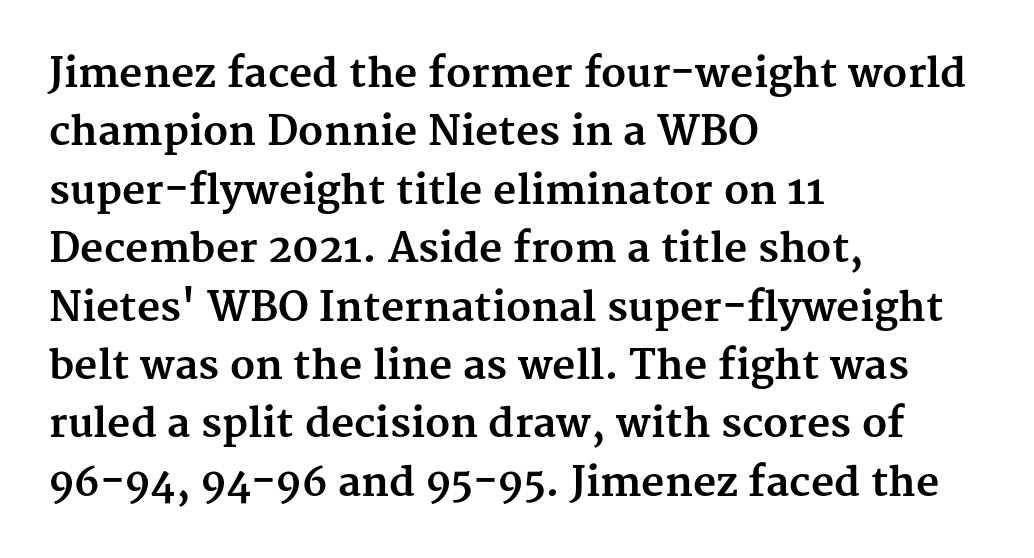
Q: Is the text bold? A: Yes.
Q: Is the text italic (slanted)? A: No, it is upright.
Q: Is the typeface a serif or a sans-serif typeface? A: Serif.
Q: Is the text underlined? A: No.
Q: How is the paragraph aligned? A: Left-aligned.
Q: Is the spacing between letters normal or unusually wide? A: Normal.
Q: Is the spacing between lines tight, normal or loose? A: Normal.
Q: Width (condensed, normal, or wide)? A: Normal.
Q: Stroke contrast? A: Medium.
Q: x-height? A: Medium.
Q: Monospaced? A: No.
